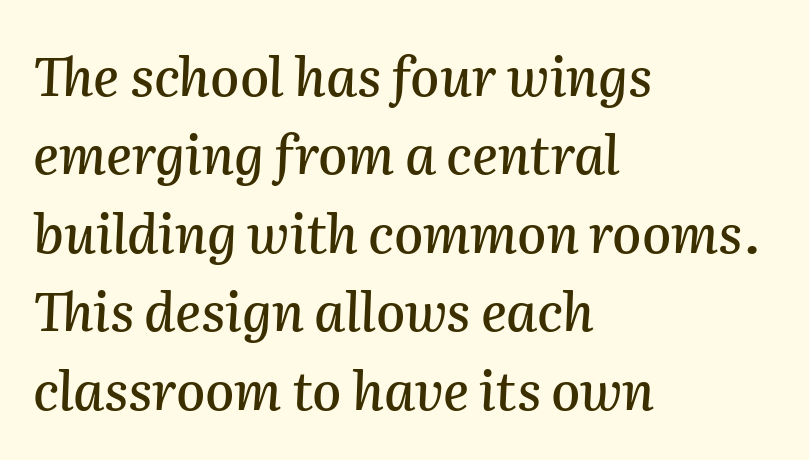
The image shows 53 px text type, italic (leaning right); set left-aligned, normal line spacing (1.48x), normal letter spacing, not underlined; medium stroke contrast and a medium x-height.
